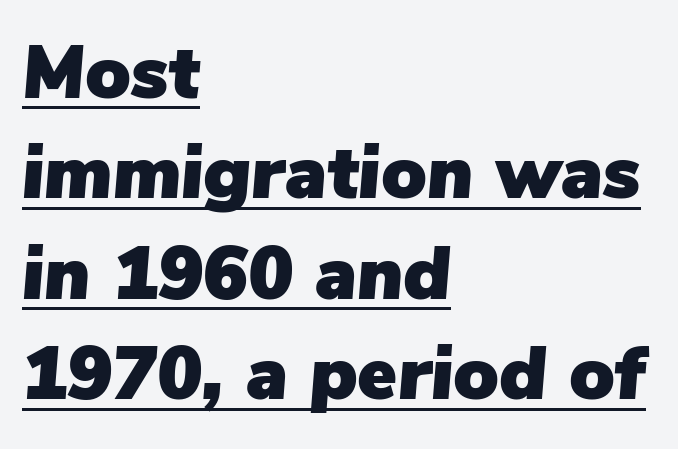
{"italic": "yes", "lean": "right", "slant_degrees": 5, "width": "normal", "stroke_contrast": "low", "x_height": "medium", "monospaced": "no", "underline": "yes", "align": "left", "line_spacing": "normal", "line_spacing_ratio": 1.34, "letter_spacing": "normal", "letter_spacing_em": 0.0, "glyph_px": 75}
